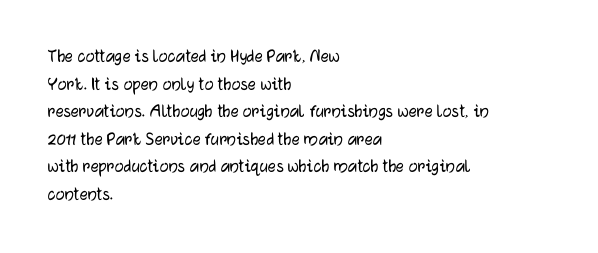
{"italic": "no", "underline": "no", "align": "left", "line_spacing": "normal", "line_spacing_ratio": 1.38, "letter_spacing": "normal", "letter_spacing_em": 0.0, "glyph_px": 20}
